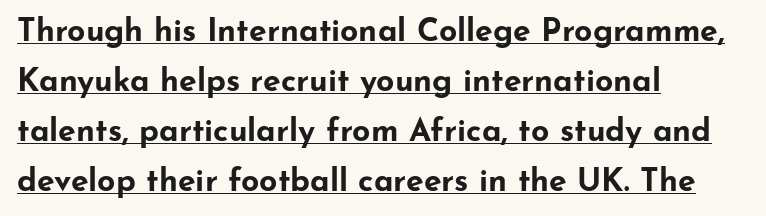
Q: Is the text bold? A: Yes.
Q: Is the text italic (slanted)? A: No, it is upright.
Q: Is the typeface a serif or a sans-serif typeface? A: Sans-serif.
Q: Is the text underlined? A: Yes.
Q: How is the paragraph aligned? A: Left-aligned.
Q: Is the spacing between letters normal or unusually wide? A: Normal.
Q: Is the spacing between lines tight, normal or loose? A: Normal.
Q: Width (condensed, normal, or wide)? A: Wide.
Q: Stroke contrast? A: Low.
Q: x-height? A: Small.
Q: Monospaced? A: No.
